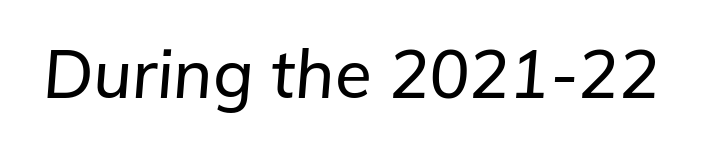
The image shows 67 px text type, italic (leaning right); set normal letter spacing, not underlined; low stroke contrast and a medium x-height.
